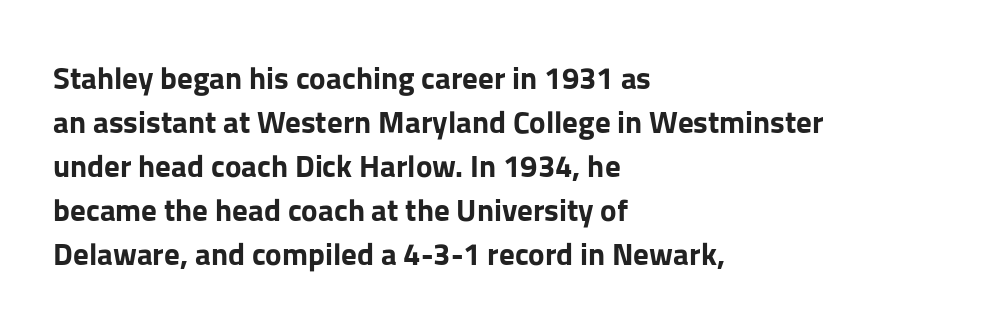
It's the straight-up-and-down kind of type. Character widths vary here, with narrow letters taking less room than wide ones. Type style note: lacks serifs. Summary of vertical rhythm: regular, with standard interline spacing. The letterforms sit shoulder to shoulder at normal distance.
